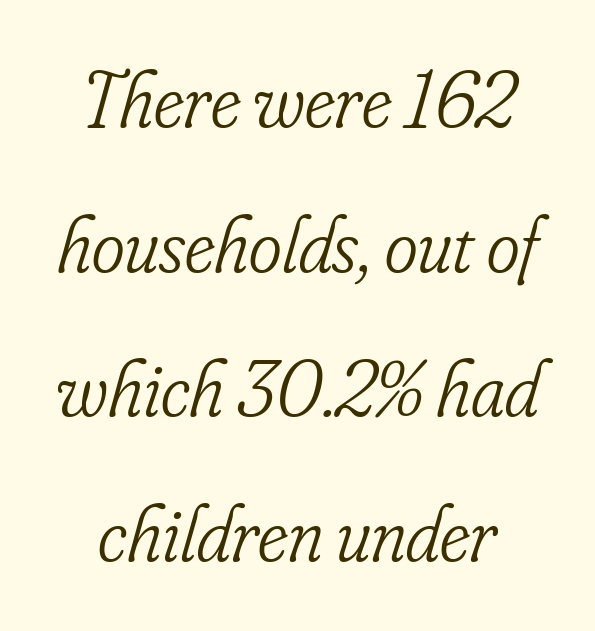
Letters have the restrained weight of plain body copy at most. Yep, that's italic — everything's leaning. This rendering features lettering with no underline. Note the varied advance widths — an 'i' is clearly narrower than an 'm'. The horizontal fit of the characters is conventional and even. What kind of face is this? One with serifs.
